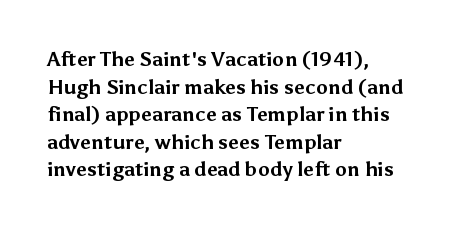
{"italic": "no", "bold": "yes", "underline": "no", "align": "left", "line_spacing": "normal", "line_spacing_ratio": 1.38, "letter_spacing": "normal", "letter_spacing_em": 0.0, "glyph_px": 20}
